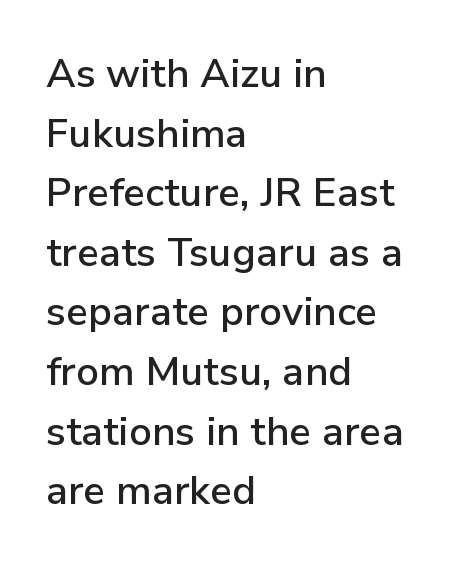
A sans-serif font was chosen for this passage. Does the copy run flush right? No — it runs flush left. Leading: standard. Do the letters lean? They stand straight. The foot of each line stays bare and open.
